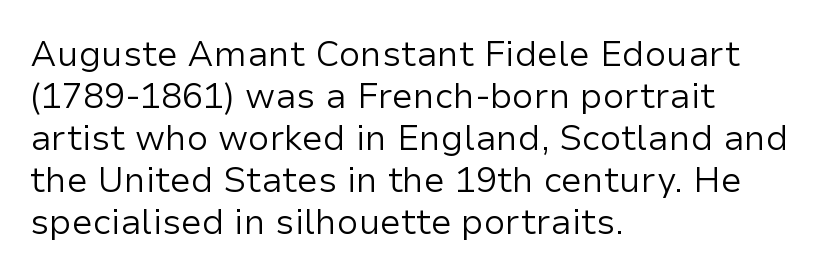
The type family on display is of the sans-serif kind. The type sits square on the baseline with zero lean. Line starts are locked; line ends wander. Heft: none added — not bold. No extra tracking has been applied to these lines. Do the characters align in a grid? No, the font is proportional.
